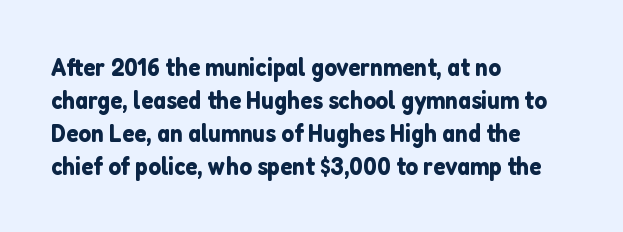
{"italic": "no", "underline": "no", "align": "left", "line_spacing": "normal", "line_spacing_ratio": 1.32, "letter_spacing": "normal", "letter_spacing_em": 0.0, "glyph_px": 25}
